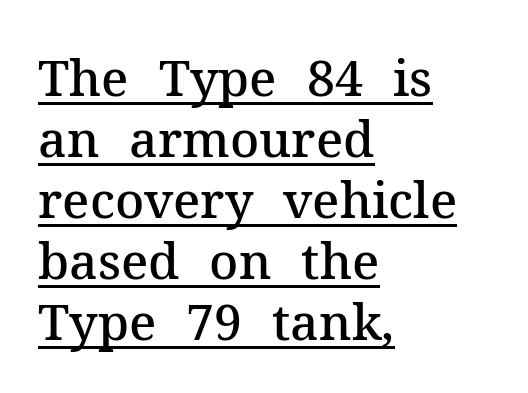
Leftover space on each line is placed entirely after the last word. The rendered words wear a rule along their underside. Tracking here is standard; glyphs follow each other at the usual distance. The face used here is proportionally spaced, like ordinary book or web type. I'd describe the lettering as semibold — firm but not a full bold.
